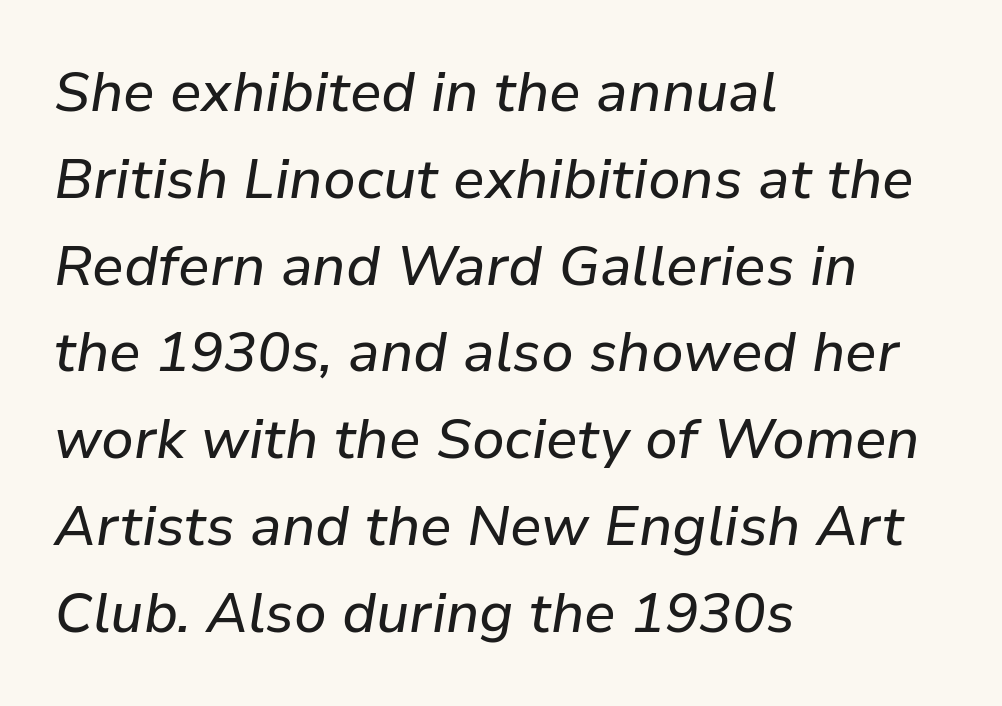
The letters sit at their default tracking, neither squeezed nor spread. Compared with a centered layout, this one pins lines to the left instead. Rule under the text: the space is simply empty. Vertically, the passage feels balanced, rows spaced as you'd expect.
